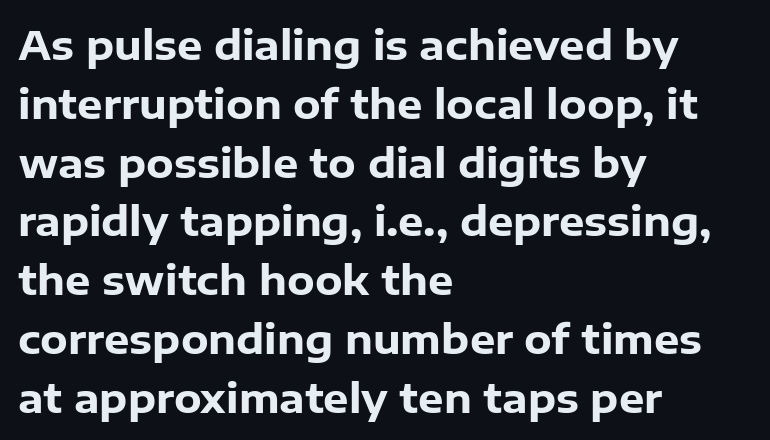
The image shows 40 px heavy sans-serif type, upright; set left-aligned, normal line spacing (1.47x), normal letter spacing, not underlined; low stroke contrast and a medium x-height.
